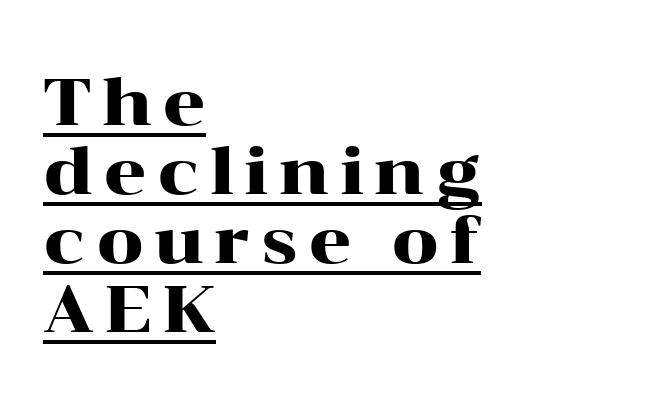
The image shows 67 px wide serif type, upright; set left-aligned, tight line spacing (1.03x), underlined; high stroke contrast and a medium x-height.
